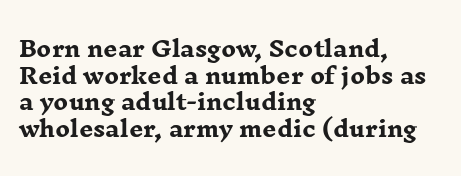
Q: Is the text bold? A: Yes.
Q: Is the text italic (slanted)? A: No, it is upright.
Q: Is the text underlined? A: No.
Q: How is the paragraph aligned? A: Left-aligned.
Q: Is the spacing between letters normal or unusually wide? A: Normal.
